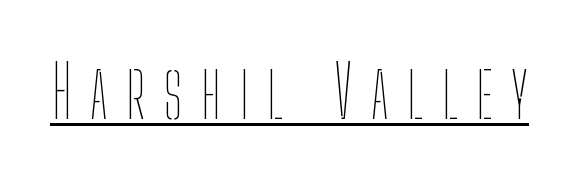
{"italic": "no", "bold": "no", "weight": "thin", "width": "condensed", "stroke_contrast": "low", "x_height": "medium", "monospaced": "no", "underline": "yes", "letter_spacing": "wide", "letter_spacing_em": 0.26, "glyph_px": 71}
